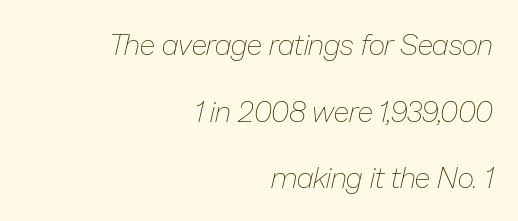
The image shows 29 px thin type, italic (leaning right); set right-aligned, loose line spacing (2.3x), normal letter spacing, not underlined; low stroke contrast and a medium x-height.
